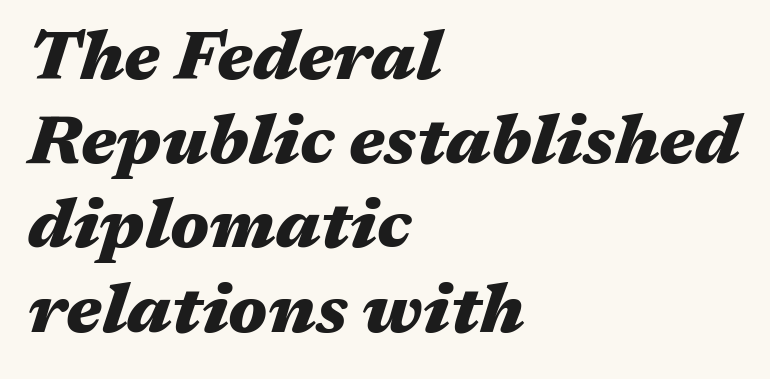
{"italic": "yes", "lean": "right", "slant_degrees": 17, "bold": "yes", "weight": "heavy", "width": "wide", "stroke_contrast": "medium", "x_height": "medium", "monospaced": "no", "underline": "no", "align": "left", "line_spacing_ratio": 1.22, "letter_spacing": "normal", "letter_spacing_em": 0.0, "glyph_px": 69}
